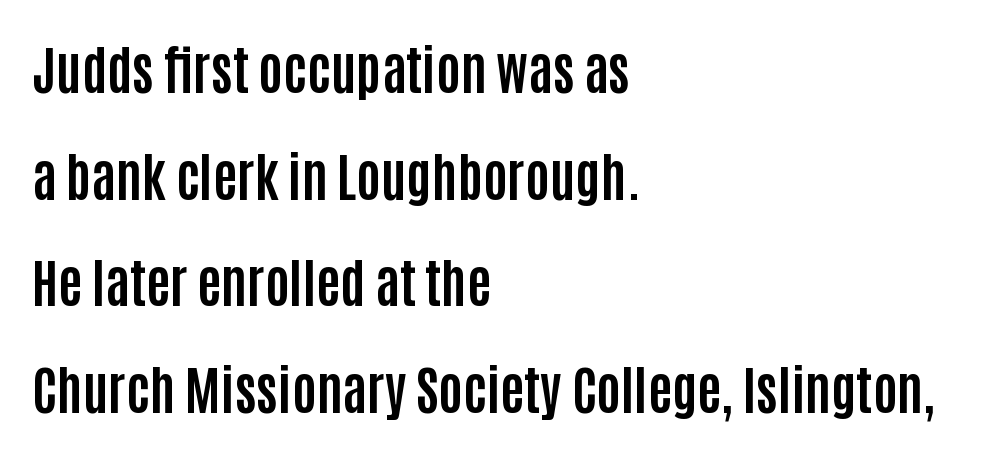
The image shows 52 px bold, condensed sans-serif type, upright; set left-aligned, loose line spacing (2.05x), normal letter spacing, not underlined; low stroke contrast and a large x-height.
